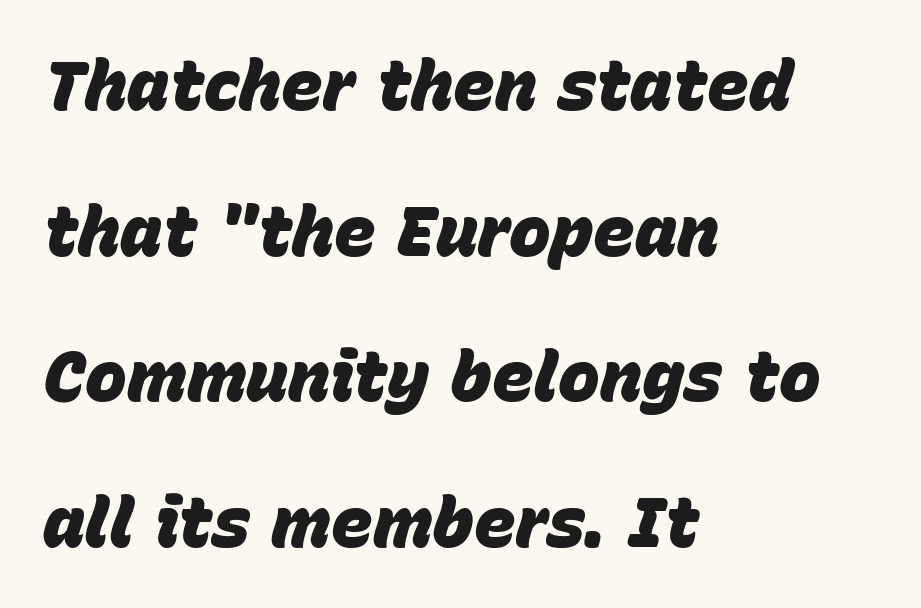
The image shows 70 px heavy type, italic (leaning right); set left-aligned, loose line spacing (2.08x), normal letter spacing, not underlined; low stroke contrast and a large x-height.
